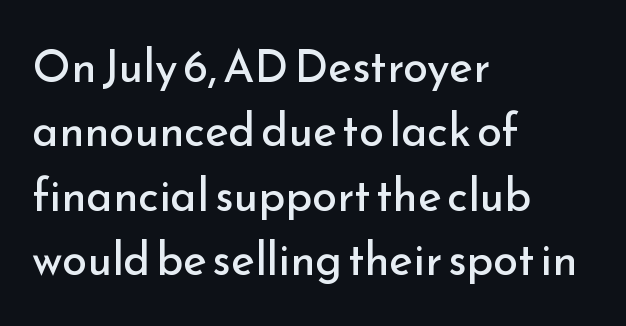
{"serif": "no", "italic": "no", "bold": "no", "weight": "regular", "width": "normal", "stroke_contrast": "low", "x_height": "small", "monospaced": "no", "underline": "no", "align": "left", "line_spacing": "normal", "line_spacing_ratio": 1.43, "letter_spacing": "normal", "letter_spacing_em": 0.0, "glyph_px": 45}
